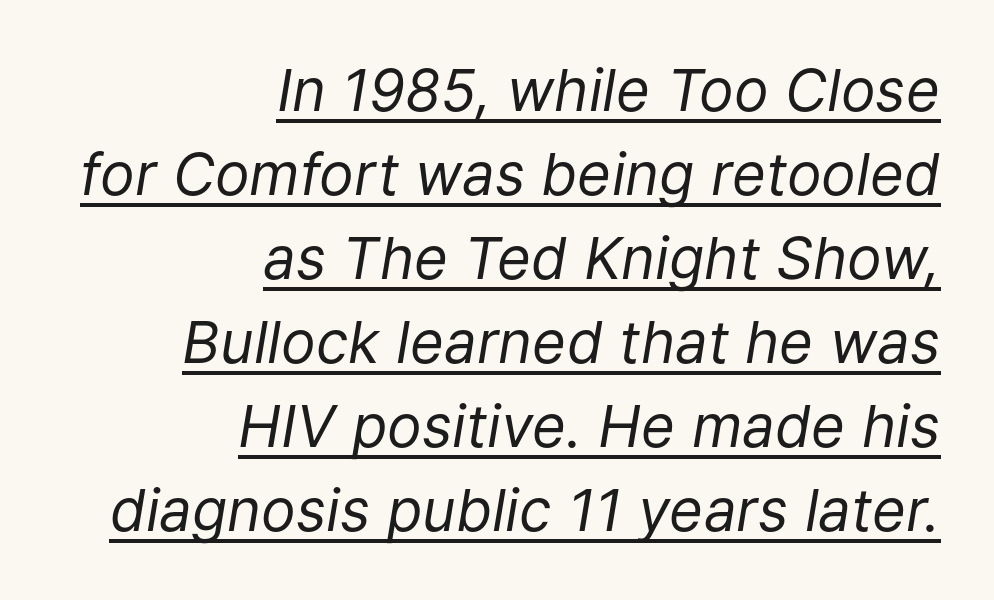
The image shows 58 px regular-weight type, italic (leaning right); set right-aligned, normal line spacing (1.45x), normal letter spacing, underlined; low stroke contrast and a medium x-height.
